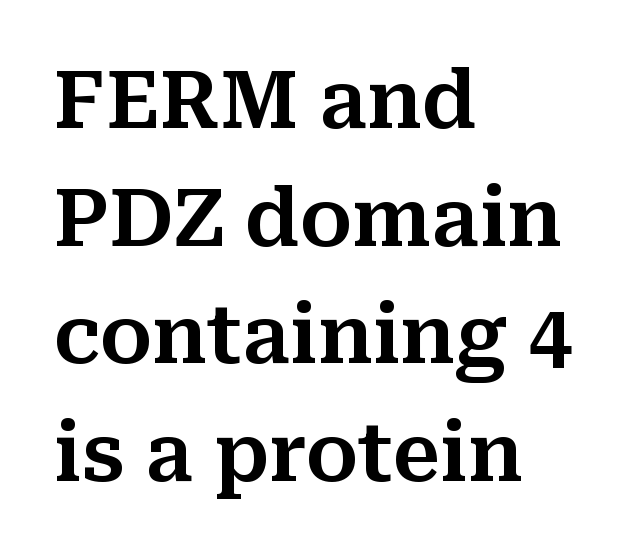
{"serif": "yes", "italic": "no", "width": "normal", "stroke_contrast": "medium", "x_height": "medium", "monospaced": "no", "underline": "no", "align": "left", "line_spacing": "normal", "line_spacing_ratio": 1.49, "letter_spacing": "normal", "letter_spacing_em": 0.0, "glyph_px": 79}
